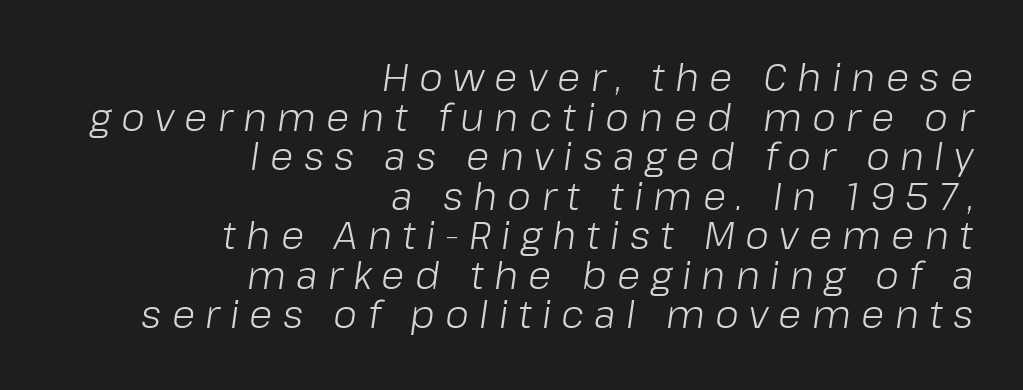
{"italic": "yes", "lean": "right", "slant_degrees": 8, "bold": "no", "weight": "light", "width": "normal", "stroke_contrast": "low", "x_height": "medium", "monospaced": "no", "underline": "no", "align": "right", "line_spacing": "tight", "line_spacing_ratio": 1.04, "letter_spacing": "wide", "letter_spacing_em": 0.27, "glyph_px": 38}
